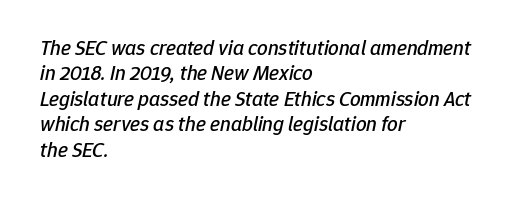
Q: Is the text italic (slanted)? A: Yes, it leans right by about 12 degrees.
Q: Is the text underlined? A: No.
Q: How is the paragraph aligned? A: Left-aligned.
Q: Is the spacing between letters normal or unusually wide? A: Normal.
